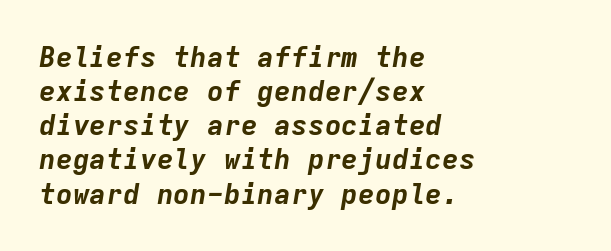
{"italic": "yes", "lean": "right", "slant_degrees": 9, "bold": "yes", "weight": "bold", "width": "normal", "stroke_contrast": "low", "x_height": "medium", "monospaced": "yes", "underline": "no", "align": "left", "line_spacing_ratio": 1.22, "letter_spacing": "normal", "letter_spacing_em": 0.0, "glyph_px": 28}
